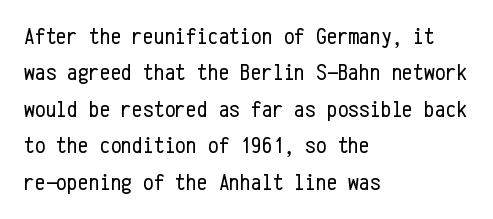
{"italic": "no", "bold": "no", "underline": "no", "align": "left", "line_spacing": "normal", "line_spacing_ratio": 1.52, "letter_spacing": "normal", "letter_spacing_em": 0.0, "glyph_px": 24}
